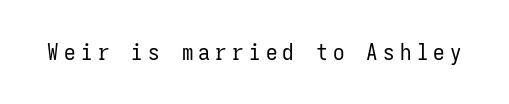
Q: Is the text bold? A: No.
Q: Is the text italic (slanted)? A: No, it is upright.
Q: Is the text underlined? A: No.
Q: Is the spacing between letters normal or unusually wide? A: Unusually wide.
